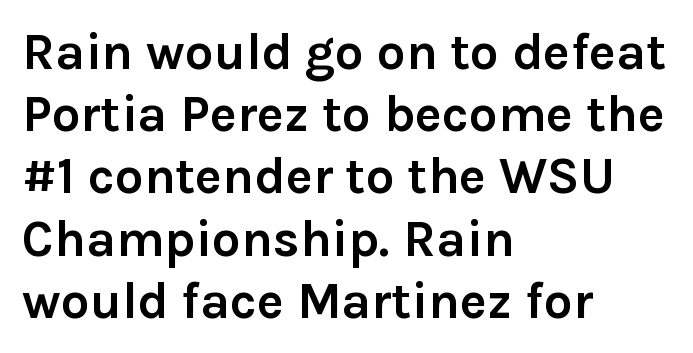
Q: Is the text bold? A: Yes.
Q: Is the text italic (slanted)? A: No, it is upright.
Q: Is the typeface a serif or a sans-serif typeface? A: Sans-serif.
Q: Is the text underlined? A: No.
Q: How is the paragraph aligned? A: Left-aligned.
Q: Is the spacing between letters normal or unusually wide? A: Normal.
Q: Width (condensed, normal, or wide)? A: Normal.
Q: Stroke contrast? A: Low.
Q: x-height? A: Medium.
Q: Monospaced? A: No.
